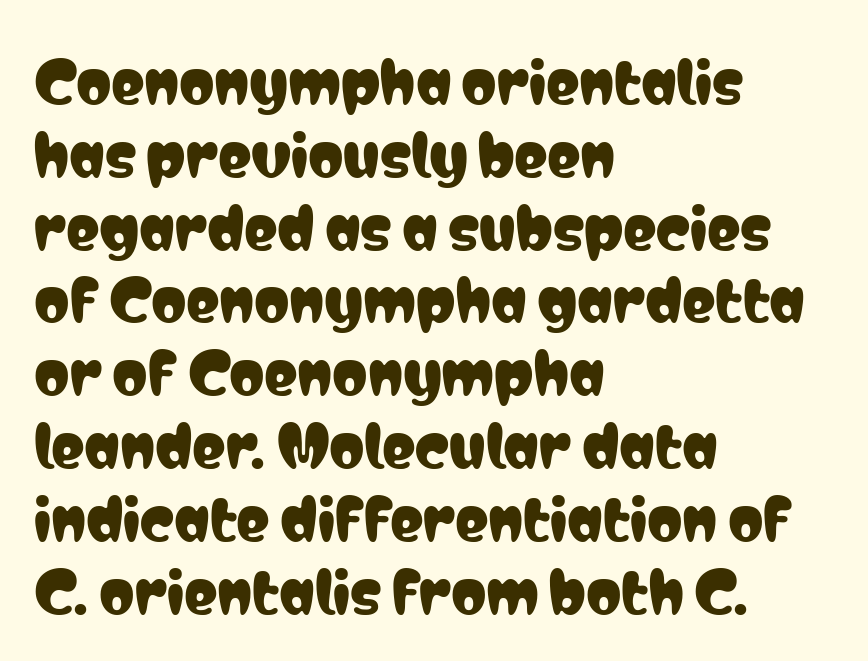
The image shows 56 px condensed sans-serif type, upright; set left-aligned, normal line spacing (1.3x), normal letter spacing, not underlined; low stroke contrast and a medium x-height.
